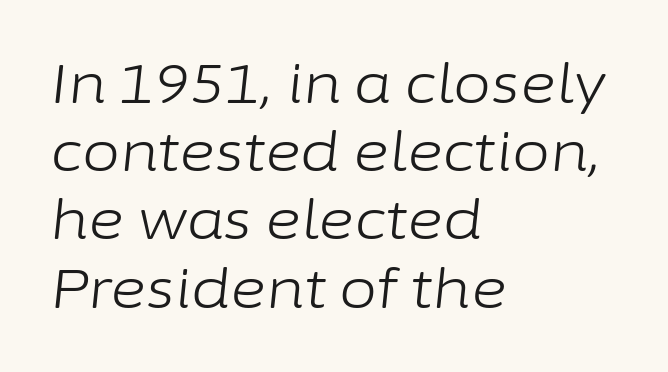
{"italic": "yes", "lean": "right", "slant_degrees": 6, "bold": "no", "weight": "light", "width": "normal", "stroke_contrast": "low", "x_height": "medium", "monospaced": "no", "underline": "no", "align": "left", "line_spacing_ratio": 1.24, "letter_spacing": "normal", "letter_spacing_em": 0.0, "glyph_px": 55}
